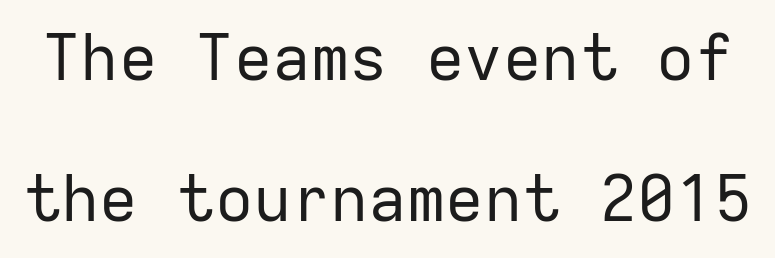
Q: Is the text bold? A: No.
Q: Is the text italic (slanted)? A: No, it is upright.
Q: Is the typeface a serif or a sans-serif typeface? A: Sans-serif.
Q: Is the text underlined? A: No.
Q: Is the spacing between letters normal or unusually wide? A: Normal.
Q: Is the spacing between lines tight, normal or loose? A: Loose.
Q: Width (condensed, normal, or wide)? A: Normal.
Q: Stroke contrast? A: Low.
Q: x-height? A: Medium.
Q: Monospaced? A: Yes.
